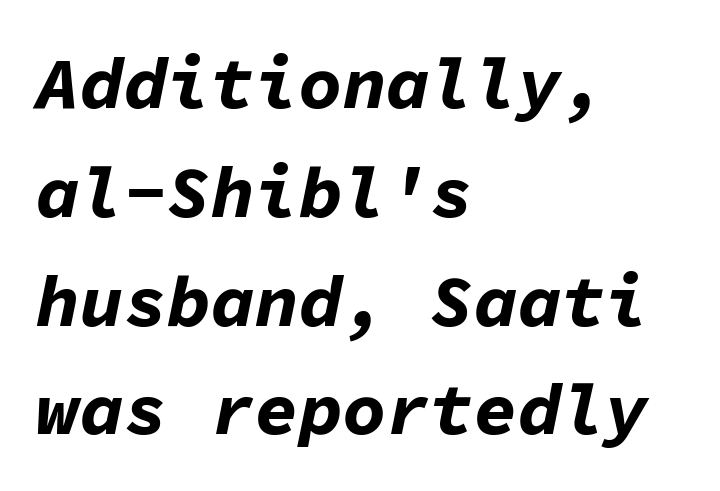
Q: Is the text bold? A: Yes.
Q: Is the text italic (slanted)? A: Yes, it leans right by about 11 degrees.
Q: Is the text underlined? A: No.
Q: How is the paragraph aligned? A: Left-aligned.
Q: Is the spacing between letters normal or unusually wide? A: Normal.
Q: Is the spacing between lines tight, normal or loose? A: Normal.
Q: Width (condensed, normal, or wide)? A: Normal.
Q: Stroke contrast? A: Low.
Q: x-height? A: Medium.
Q: Monospaced? A: Yes.
